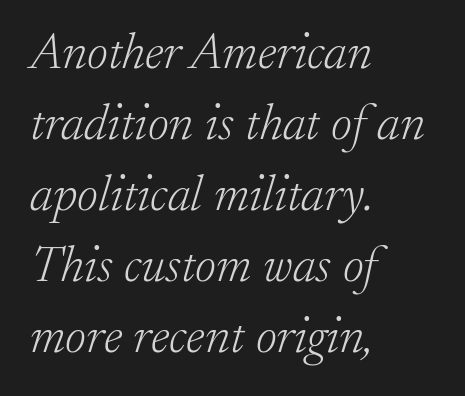
Notice how the stems are inclined rather than vertical — that's the hallmark of italics. These lines keep a tight, regular rhythm from letter to letter. The cut favours lightness, reaching ordinary text weight at its darkest. Varying glyph widths throughout — classic text-font behaviour. Just letters on the line, the space beneath them empty. Baseline-to-baseline distance is the conventional proportion of letter height.
